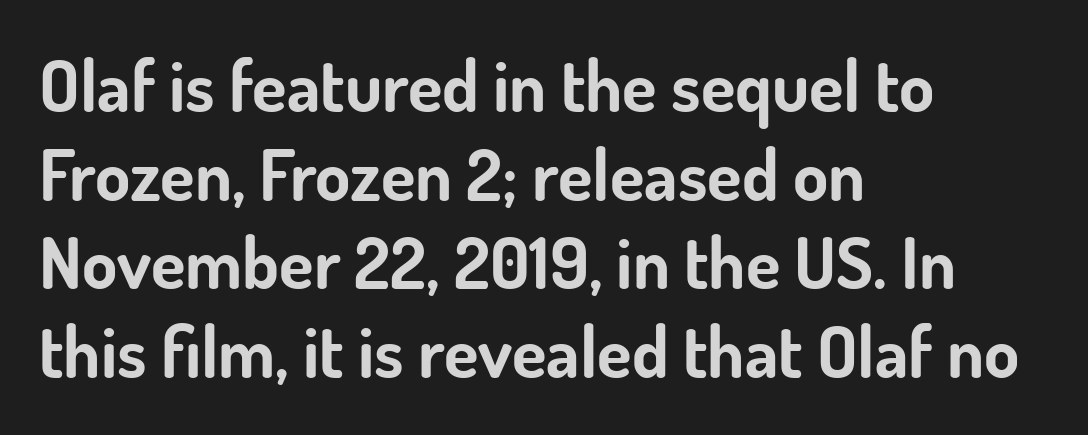
Q: Is the text bold? A: Yes.
Q: Is the text italic (slanted)? A: No, it is upright.
Q: Is the typeface a serif or a sans-serif typeface? A: Sans-serif.
Q: Is the text underlined? A: No.
Q: How is the paragraph aligned? A: Left-aligned.
Q: Is the spacing between letters normal or unusually wide? A: Normal.
Q: Is the spacing between lines tight, normal or loose? A: Normal.
Q: Width (condensed, normal, or wide)? A: Normal.
Q: Stroke contrast? A: Low.
Q: x-height? A: Small.
Q: Monospaced? A: No.
